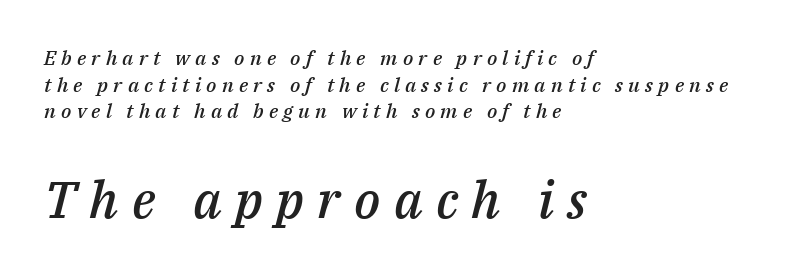
Q: Is the text bold? A: Semi-bold.
Q: Is the text italic (slanted)? A: Yes, it leans right by about 14 degrees.
Q: Is the text underlined? A: No.
Q: How is the paragraph aligned? A: Left-aligned.
Q: Is the spacing between letters normal or unusually wide? A: Unusually wide.
Q: Is the spacing between lines tight, normal or loose? A: Normal.
Q: Which block of text is set in a larger size, the first (top) or the second (bottom)? A: The second (bottom) one.
Q: Width (condensed, normal, or wide)? A: Normal.
Q: Stroke contrast? A: Medium.
Q: x-height? A: Medium.
Q: Monospaced? A: No.
